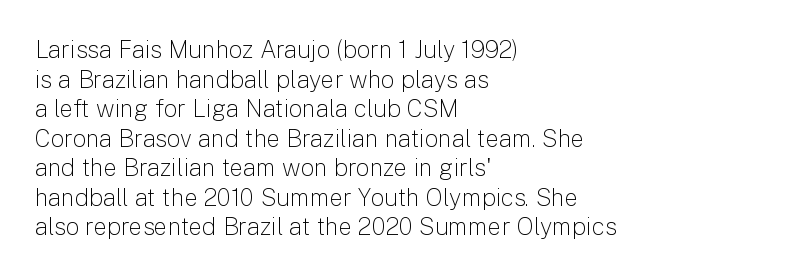
{"italic": "no", "bold": "no", "underline": "no", "align": "left", "line_spacing_ratio": 1.23, "letter_spacing": "normal", "letter_spacing_em": 0.0, "glyph_px": 24}
